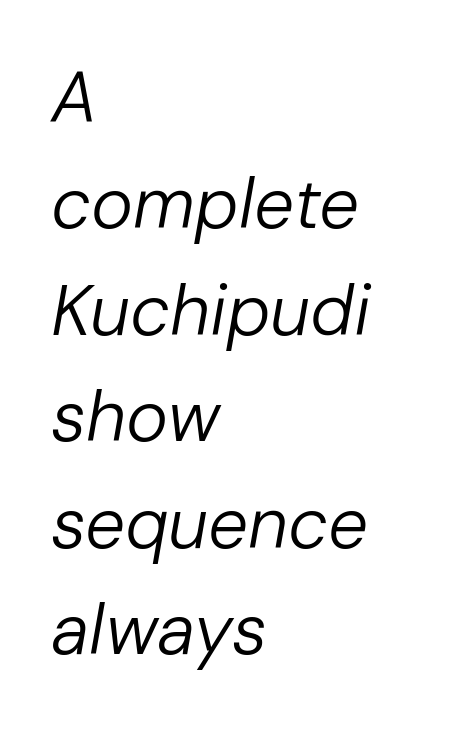
A typesetter would call this leading conventional body-copy spacing. This rendering uses left alignment, leaving the right contour irregular. Slant detected: the letters are inclined. Unbolded letterforms with no extra heft.
